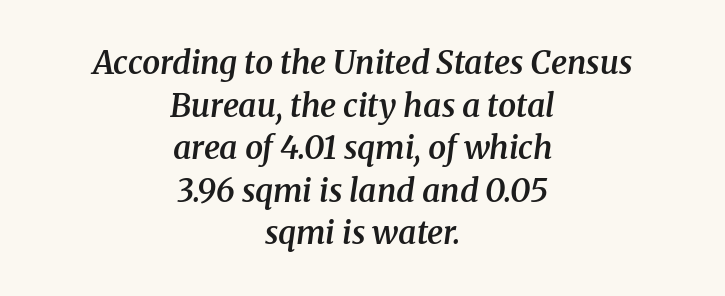
{"serif": "yes", "italic": "yes", "lean": "right", "slant_degrees": 8, "bold": "semi", "weight": "semibold", "width": "normal", "stroke_contrast": "medium", "x_height": "medium", "monospaced": "no", "underline": "no", "align": "center", "line_spacing": "normal", "line_spacing_ratio": 1.33, "letter_spacing": "normal", "letter_spacing_em": 0.0, "glyph_px": 32}
